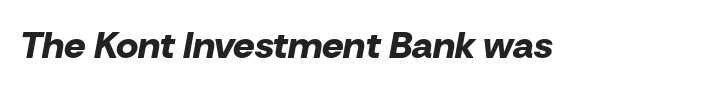
Q: Is the text bold? A: Yes.
Q: Is the text italic (slanted)? A: Yes, it leans right by about 10 degrees.
Q: Is the text underlined? A: No.
Q: Is the spacing between letters normal or unusually wide? A: Normal.
Q: Width (condensed, normal, or wide)? A: Normal.
Q: Stroke contrast? A: Low.
Q: x-height? A: Medium.
Q: Monospaced? A: No.
